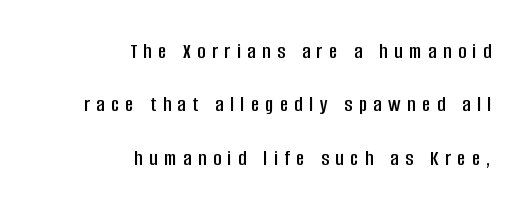
{"italic": "no", "underline": "no", "align": "right", "line_spacing": "loose", "line_spacing_ratio": 2.43, "letter_spacing": "wide", "letter_spacing_em": 0.3, "glyph_px": 22}
